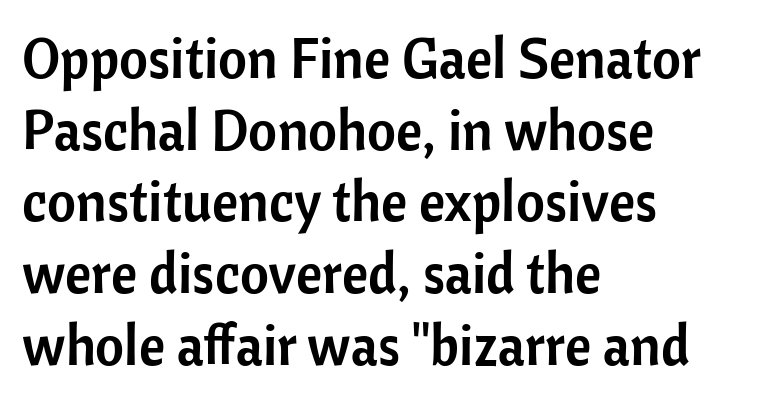
The image shows 56 px sans-serif type, upright; set left-aligned, normal line spacing (1.28x), normal letter spacing, not underlined; low stroke contrast and a medium x-height.
